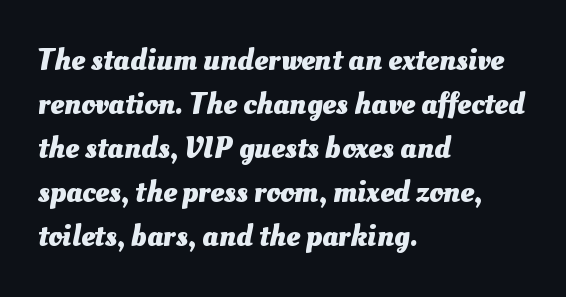
The image shows 31 px heavy type; set left-aligned, normal line spacing (1.42x), normal letter spacing, not underlined; medium stroke contrast and a small x-height.
